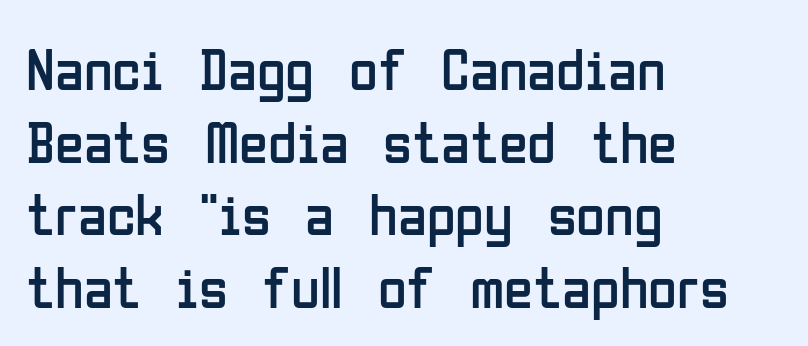
The letters look calm and open, with moderate or lighter stems. The face used here is a sans, in the tradition of grotesques and geometrics. Default kerning and tracking; the words read as compact shapes. A clean baseline with only descenders dipping below it. A roman cut, with each character standing at attention. The passage is arranged the way most books set body copy — flush left.
